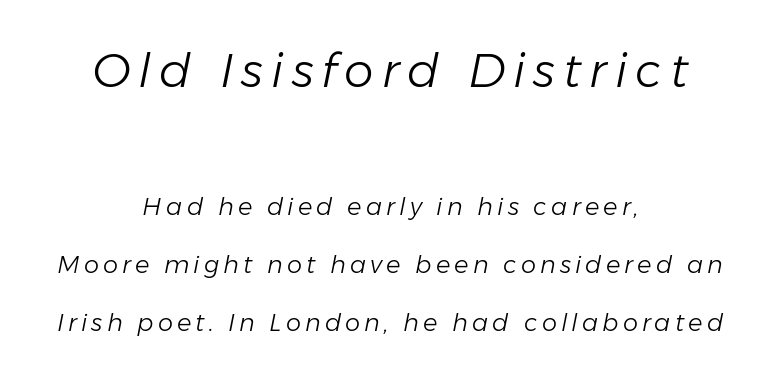
Q: Is the text bold? A: No.
Q: Is the text italic (slanted)? A: Yes, it leans right by about 11 degrees.
Q: Is the text underlined? A: No.
Q: How is the paragraph aligned? A: Centered.
Q: Is the spacing between lines tight, normal or loose? A: Loose.
Q: Which block of text is set in a larger size, the first (top) or the second (bottom)? A: The first (top) one.
Q: Width (condensed, normal, or wide)? A: Normal.
Q: Stroke contrast? A: Low.
Q: x-height? A: Medium.
Q: Monospaced? A: No.
